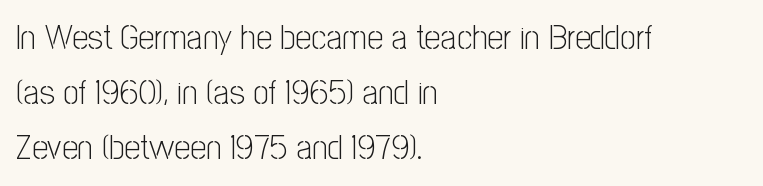
Look at the tracking — it's just the regular setting, nothing added. Short and long lines alike share a common starting point at left. Is the stroke heavy? The answer is a plain regular-or-lighter. Here the designer chose a conventional face with non-uniform glyph widths.
